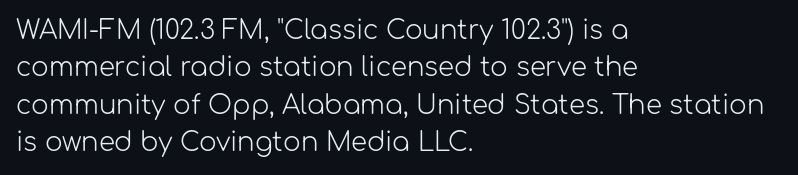
Q: Is the text bold? A: No.
Q: Is the text italic (slanted)? A: No, it is upright.
Q: Is the text underlined? A: No.
Q: How is the paragraph aligned? A: Left-aligned.
Q: Is the spacing between letters normal or unusually wide? A: Normal.
Q: Is the spacing between lines tight, normal or loose? A: Normal.
